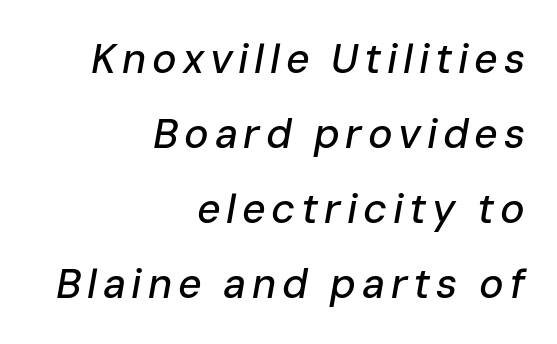
Q: Is the text italic (slanted)? A: Yes, it leans right by about 10 degrees.
Q: Is the text underlined? A: No.
Q: How is the paragraph aligned? A: Right-aligned.
Q: Width (condensed, normal, or wide)? A: Normal.
Q: Stroke contrast? A: Low.
Q: x-height? A: Medium.
Q: Monospaced? A: No.
